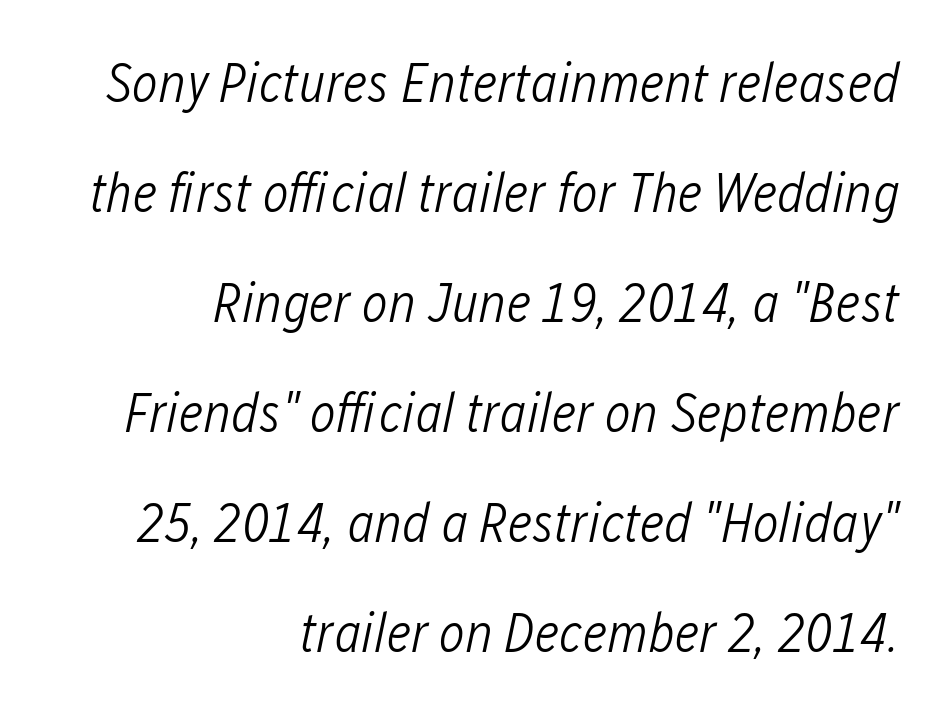
The image shows 55 px light, condensed type, italic (leaning right); set right-aligned, loose line spacing (2.0x), normal letter spacing, not underlined; low stroke contrast and a medium x-height.
